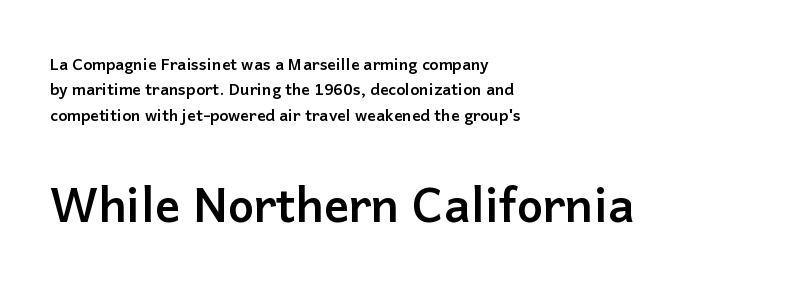
Q: Is the text bold? A: Yes.
Q: Is the text italic (slanted)? A: No, it is upright.
Q: Is the typeface a serif or a sans-serif typeface? A: Sans-serif.
Q: Is the text underlined? A: No.
Q: How is the paragraph aligned? A: Left-aligned.
Q: Is the spacing between letters normal or unusually wide? A: Normal.
Q: Is the spacing between lines tight, normal or loose? A: Normal.
Q: Which block of text is set in a larger size, the first (top) or the second (bottom)? A: The second (bottom) one.
Q: Width (condensed, normal, or wide)? A: Normal.
Q: Stroke contrast? A: Low.
Q: x-height? A: Medium.
Q: Monospaced? A: No.
